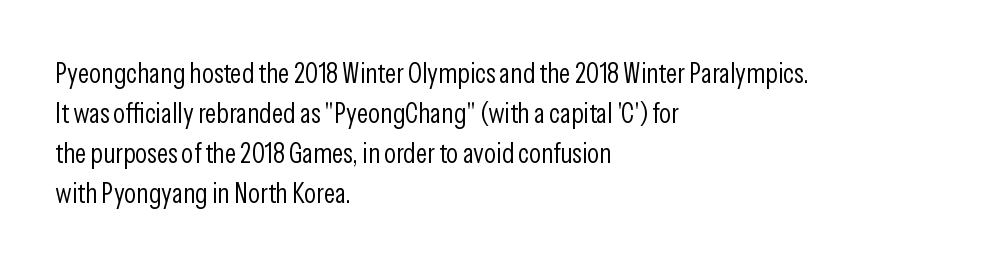
The image shows 28 px light, condensed sans-serif type, upright; set left-aligned, normal line spacing (1.43x), normal letter spacing, not underlined; low stroke contrast and a medium x-height.
